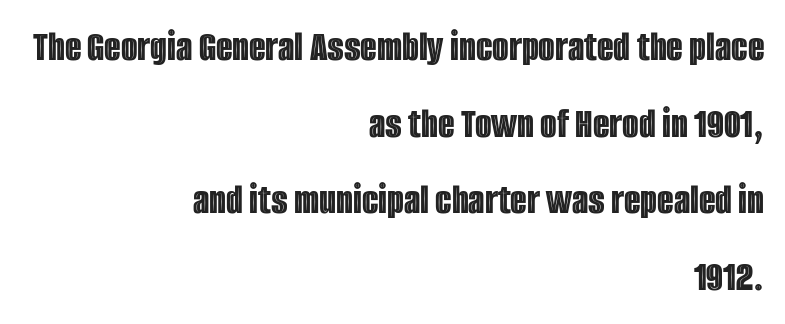
The image shows 43 px condensed type, upright; set right-aligned, line spacing 1.78x, normal letter spacing, not underlined; a large x-height.
